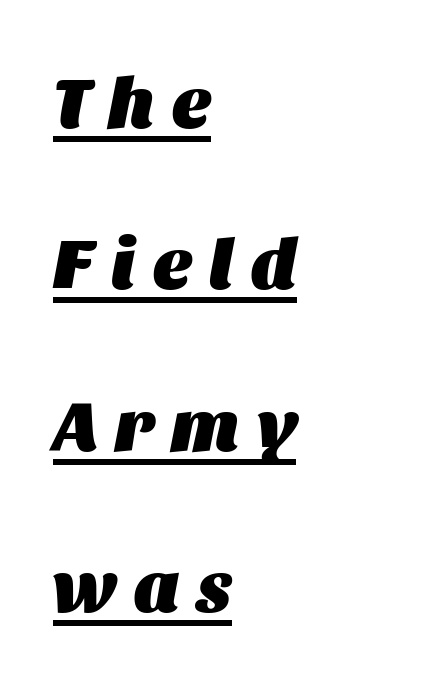
The passage shown is emphatically bold. Compared with typical body copy, the letter spacing here is much looser. In terms of posture, this sample is oblique. Every row of glyphs begins at an identical x-position on the left. The words here are underlined.
